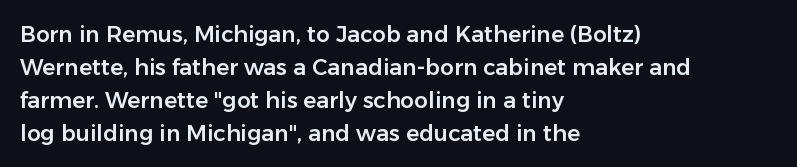
{"italic": "no", "underline": "no", "align": "left", "line_spacing": "normal", "line_spacing_ratio": 1.5, "letter_spacing": "normal", "letter_spacing_em": 0.0, "glyph_px": 22}
